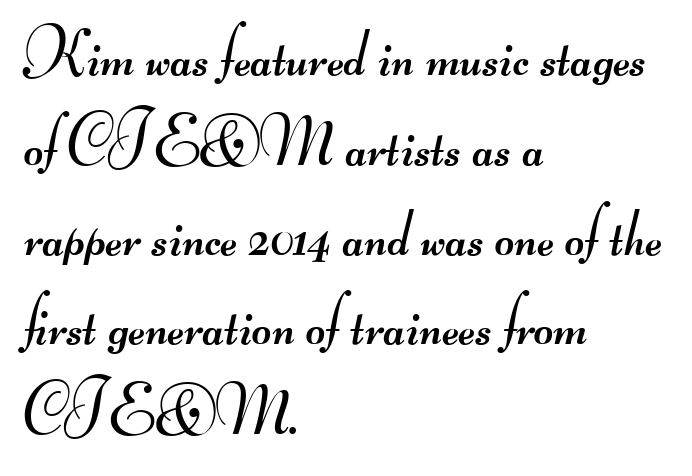
Q: Is the text bold? A: No.
Q: Is the typeface a serif or a sans-serif typeface? A: Sans-serif.
Q: Is the text underlined? A: No.
Q: How is the paragraph aligned? A: Left-aligned.
Q: Is the spacing between letters normal or unusually wide? A: Normal.
Q: Is the spacing between lines tight, normal or loose? A: Normal.
Q: Width (condensed, normal, or wide)? A: Wide.
Q: Stroke contrast? A: Medium.
Q: Monospaced? A: No.
